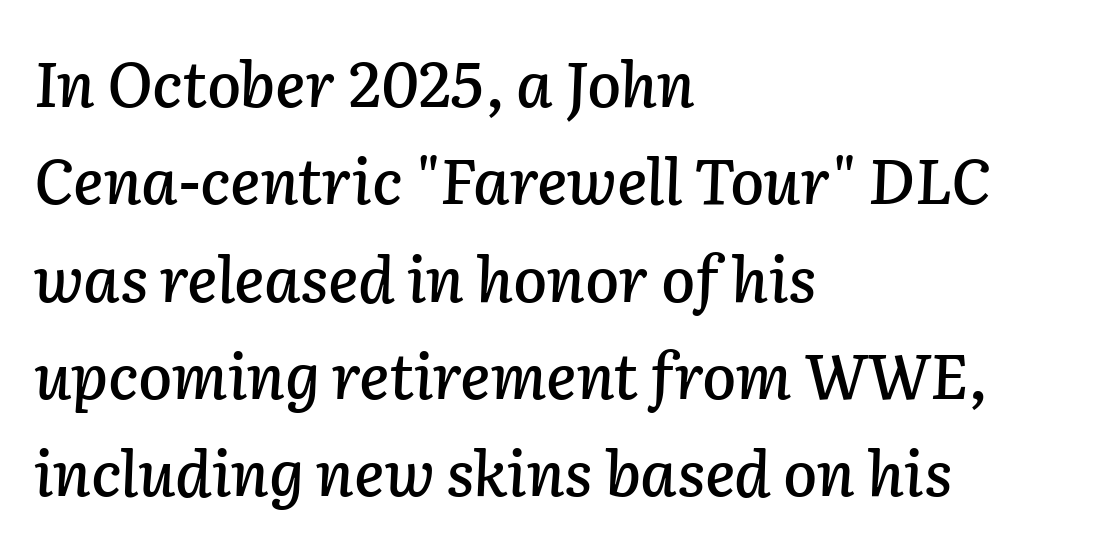
The image shows 62 px text type, italic (leaning right); set left-aligned, normal line spacing (1.57x), normal letter spacing, not underlined; low stroke contrast and a medium x-height.
